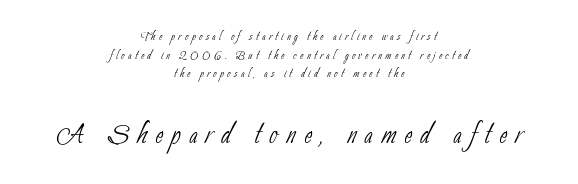
The image shows 37 px thin, condensed sans-serif type; set centered, line spacing 1.24x, unusually wide letter spacing (+0.23 em), not underlined; the second (bottom) block is 2.47x larger; low stroke contrast and a small x-height.
